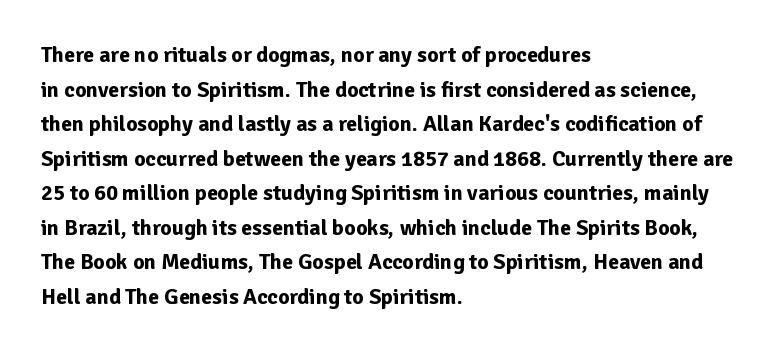
Q: Is the text bold? A: Yes.
Q: Is the text italic (slanted)? A: No, it is upright.
Q: Is the text underlined? A: No.
Q: How is the paragraph aligned? A: Left-aligned.
Q: Is the spacing between letters normal or unusually wide? A: Normal.
Q: Is the spacing between lines tight, normal or loose? A: Normal.
